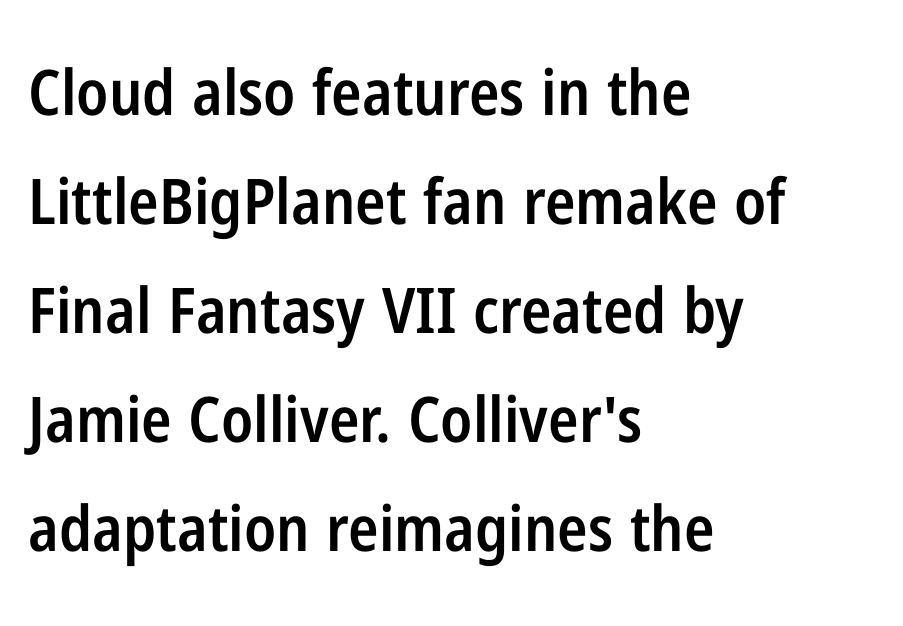
The image shows 63 px semibold, condensed sans-serif type, upright; set left-aligned, line spacing 1.73x, normal letter spacing, not underlined; low stroke contrast and a medium x-height.
